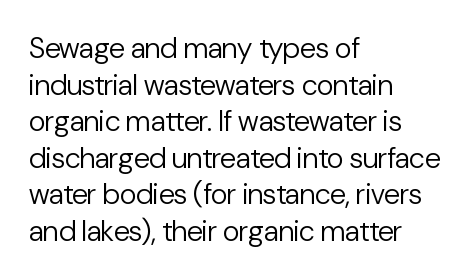
{"serif": "no", "italic": "no", "bold": "no", "weight": "regular", "width": "normal", "stroke_contrast": "low", "x_height": "medium", "monospaced": "no", "underline": "no", "align": "left", "line_spacing": "normal", "line_spacing_ratio": 1.26, "letter_spacing": "normal", "letter_spacing_em": 0.0, "glyph_px": 29}
